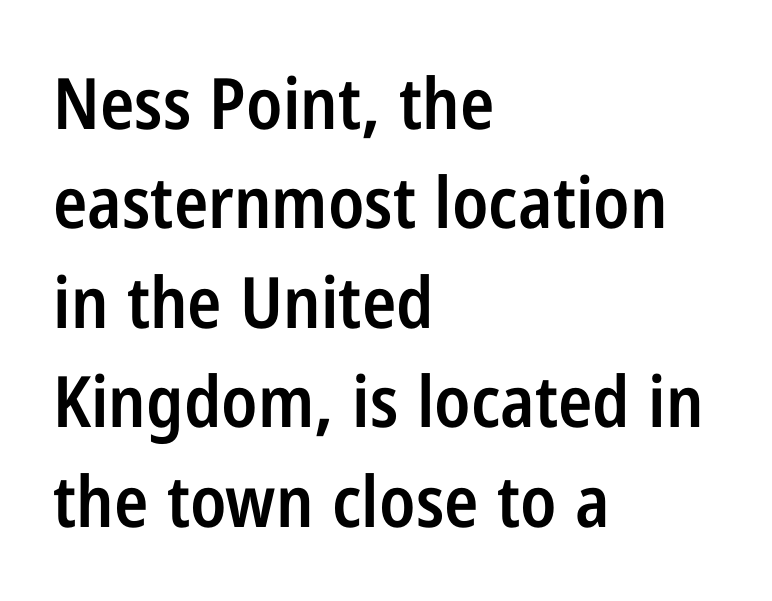
Q: Is the text bold? A: Semi-bold.
Q: Is the text italic (slanted)? A: No, it is upright.
Q: Is the typeface a serif or a sans-serif typeface? A: Sans-serif.
Q: Is the text underlined? A: No.
Q: How is the paragraph aligned? A: Left-aligned.
Q: Is the spacing between letters normal or unusually wide? A: Normal.
Q: Is the spacing between lines tight, normal or loose? A: Normal.
Q: Width (condensed, normal, or wide)? A: Condensed.
Q: Stroke contrast? A: Low.
Q: x-height? A: Medium.
Q: Monospaced? A: No.
